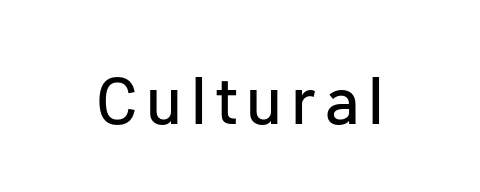
The image shows 67 px sans-serif type, upright; set not underlined; low stroke contrast and a medium x-height.
